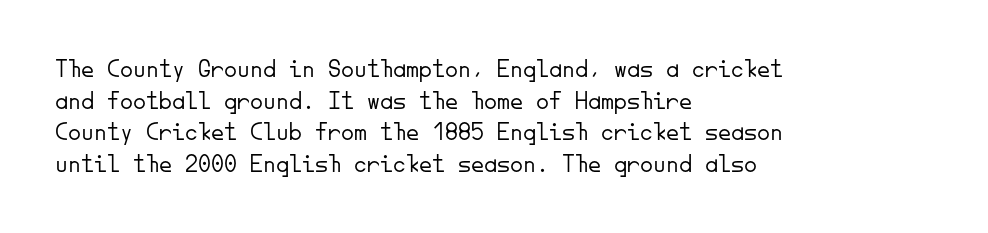
Q: Is the text bold? A: No.
Q: Is the text italic (slanted)? A: No, it is upright.
Q: Is the text underlined? A: No.
Q: How is the paragraph aligned? A: Left-aligned.
Q: Is the spacing between letters normal or unusually wide? A: Normal.
